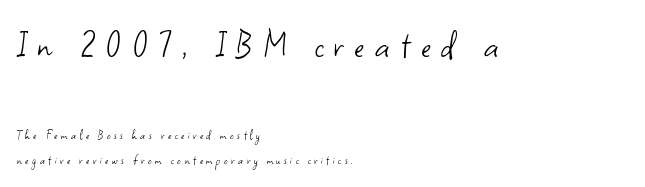
The image shows 42 px light sans-serif type; set left-aligned, line spacing 1.79x, unusually wide letter spacing (+0.25 em), not underlined; the first (top) block is 3.0x larger; low stroke contrast and a small x-height.
